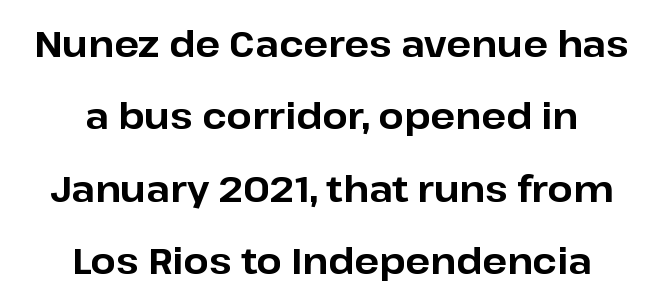
The image shows 36 px bold sans-serif type, upright; set centered, loose line spacing (2.01x), normal letter spacing, not underlined; low stroke contrast and a medium x-height.
